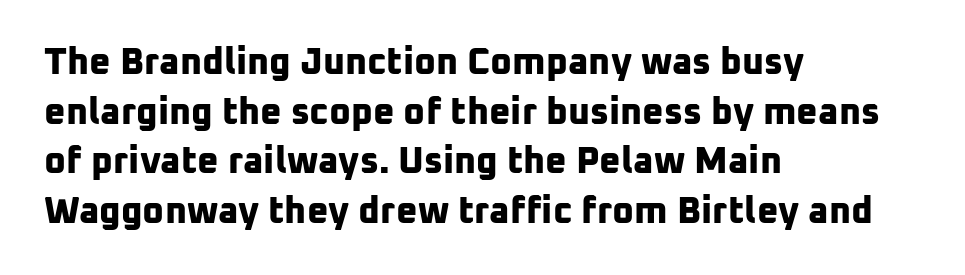
{"serif": "no", "bold": "yes", "weight": "bold", "width": "normal", "stroke_contrast": "low", "x_height": "medium", "monospaced": "no", "underline": "no", "align": "left", "line_spacing": "normal", "line_spacing_ratio": 1.34, "letter_spacing": "normal", "letter_spacing_em": 0.0, "glyph_px": 37}
